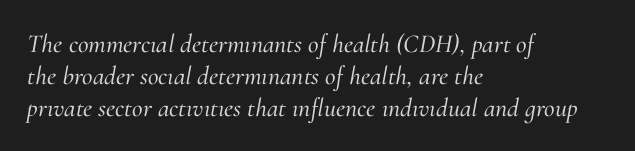
The image shows 26 px text type, italic (leaning right); set left-aligned, line spacing 1.23x, normal letter spacing, not underlined.
